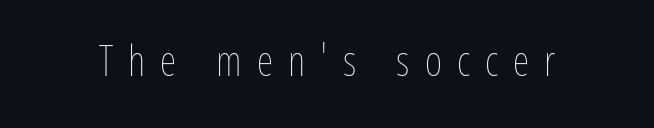
Summary of weight: not heavy and not bold. Spacing verdict: proportional, widths tailored to each character. A bare baseline throughout the passage. There is plenty of visible air inserted between adjacent glyphs. Ordinary non-slanted type is in use.
